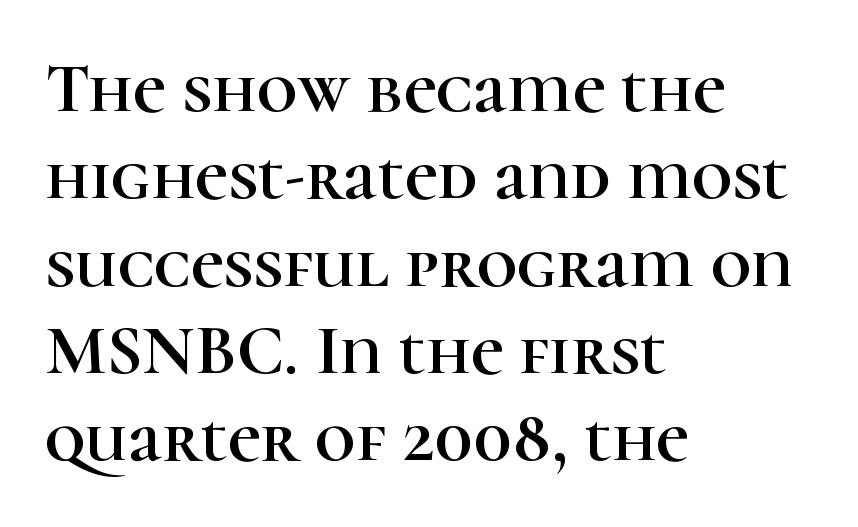
The image shows 71 px serif type, upright; set left-aligned, line spacing 1.23x, normal letter spacing, not underlined; high stroke contrast and a medium x-height.
